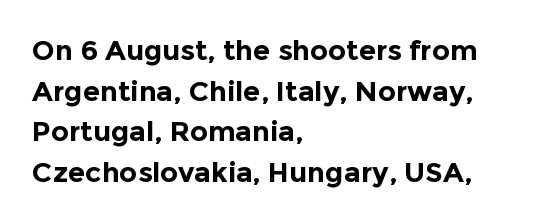
The image shows 28 px bold sans-serif type, upright; set left-aligned, normal line spacing (1.45x), normal letter spacing, not underlined; a medium x-height.
